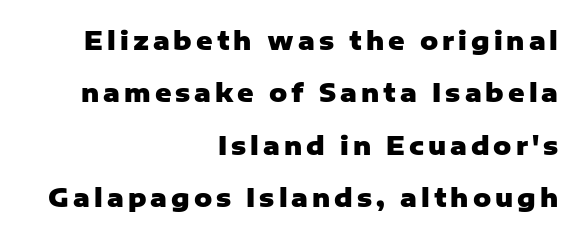
The specimen omits any rule beneath the text block's lines. When letters stand straight like this, we call the style roman or upright. The letters are bold, with thick, heavy strokes. Every row of glyphs terminates at an identical x-position on the right.
